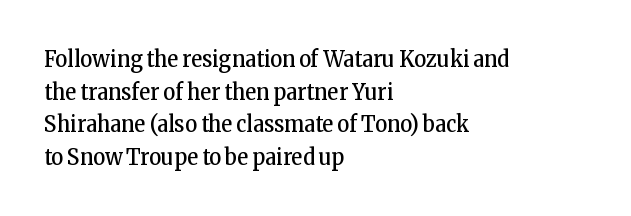
Q: Is the text bold? A: No.
Q: Is the text italic (slanted)? A: No, it is upright.
Q: Is the text underlined? A: No.
Q: How is the paragraph aligned? A: Left-aligned.
Q: Is the spacing between letters normal or unusually wide? A: Normal.
Q: Is the spacing between lines tight, normal or loose? A: Normal.
